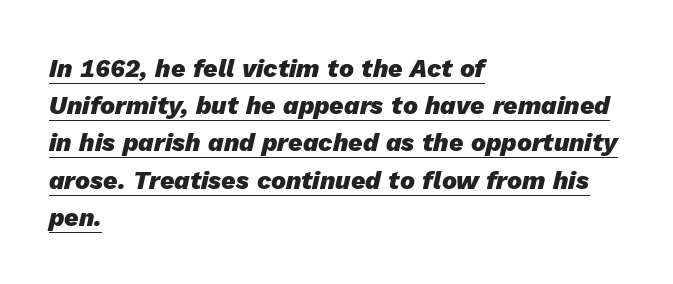
The image shows 25 px bold type, italic (leaning right); set left-aligned, normal line spacing (1.49x), normal letter spacing, underlined.
